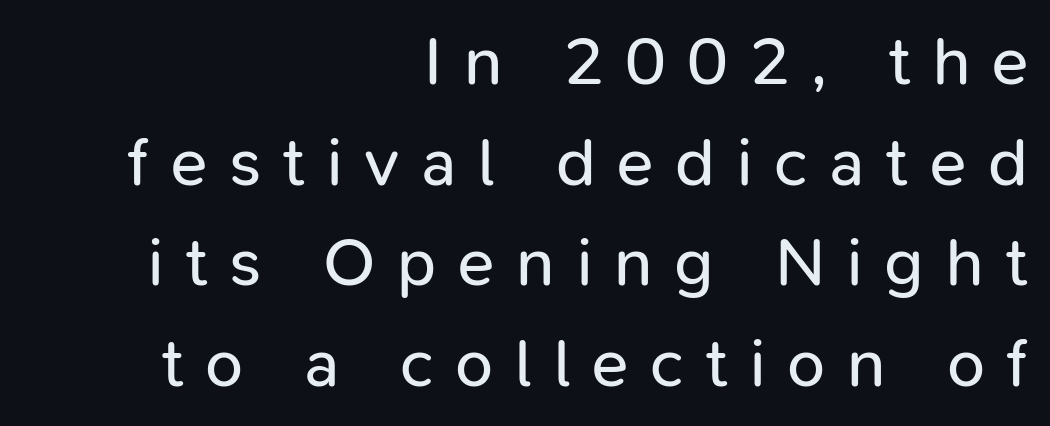
Q: Is the text bold? A: No.
Q: Is the text italic (slanted)? A: No, it is upright.
Q: Is the typeface a serif or a sans-serif typeface? A: Sans-serif.
Q: Is the text underlined? A: No.
Q: How is the paragraph aligned? A: Right-aligned.
Q: Is the spacing between letters normal or unusually wide? A: Unusually wide.
Q: Is the spacing between lines tight, normal or loose? A: Normal.
Q: Width (condensed, normal, or wide)? A: Normal.
Q: Stroke contrast? A: Low.
Q: x-height? A: Medium.
Q: Monospaced? A: No.
